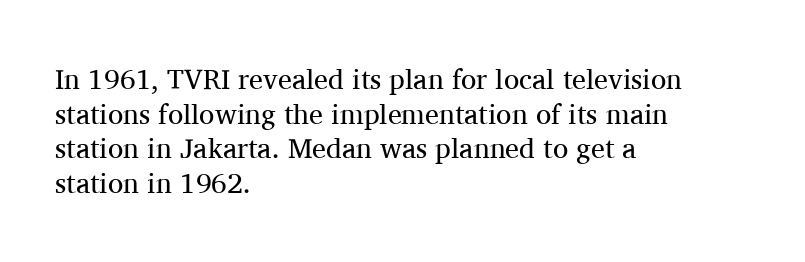
Q: Is the text bold? A: No.
Q: Is the text italic (slanted)? A: No, it is upright.
Q: Is the typeface a serif or a sans-serif typeface? A: Serif.
Q: Is the text underlined? A: No.
Q: How is the paragraph aligned? A: Left-aligned.
Q: Is the spacing between letters normal or unusually wide? A: Normal.
Q: Width (condensed, normal, or wide)? A: Normal.
Q: Stroke contrast? A: Medium.
Q: x-height? A: Medium.
Q: Monospaced? A: No.
